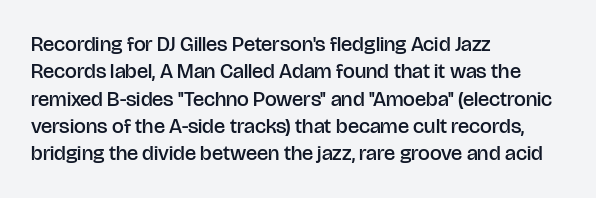
{"italic": "no", "bold": "semi", "underline": "no", "align": "left", "line_spacing": "normal", "line_spacing_ratio": 1.3, "letter_spacing": "normal", "letter_spacing_em": 0.0, "glyph_px": 21}
